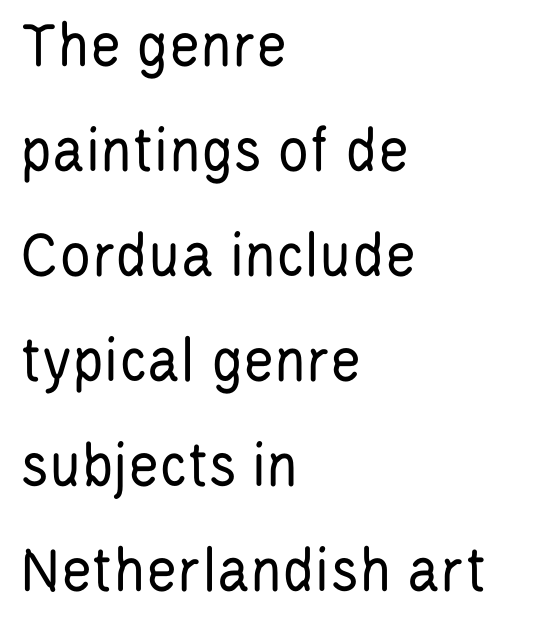
Q: Is the text bold? A: No.
Q: Is the text italic (slanted)? A: No, it is upright.
Q: Is the typeface a serif or a sans-serif typeface? A: Sans-serif.
Q: Is the text underlined? A: No.
Q: How is the paragraph aligned? A: Left-aligned.
Q: Is the spacing between letters normal or unusually wide? A: Normal.
Q: Is the spacing between lines tight, normal or loose? A: Normal.
Q: Width (condensed, normal, or wide)? A: Condensed.
Q: Stroke contrast? A: Low.
Q: x-height? A: Large.
Q: Monospaced? A: No.
